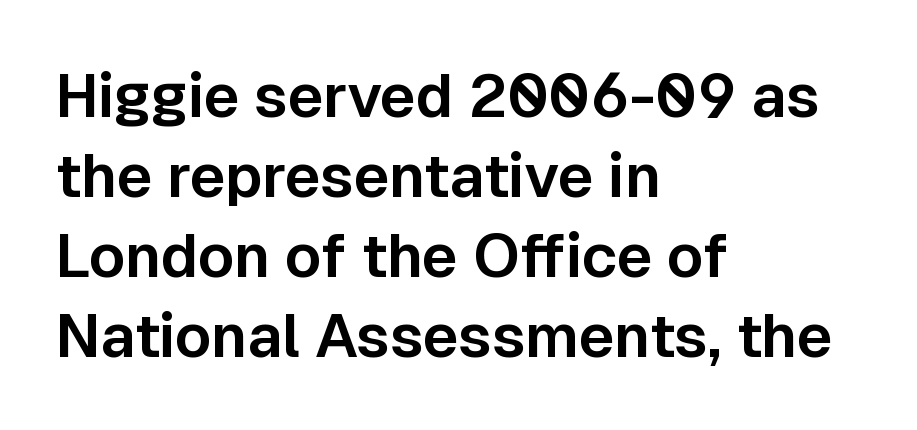
Q: Is the text italic (slanted)? A: No, it is upright.
Q: Is the typeface a serif or a sans-serif typeface? A: Sans-serif.
Q: Is the text underlined? A: No.
Q: How is the paragraph aligned? A: Left-aligned.
Q: Is the spacing between letters normal or unusually wide? A: Normal.
Q: Is the spacing between lines tight, normal or loose? A: Normal.
Q: Width (condensed, normal, or wide)? A: Normal.
Q: Stroke contrast? A: Low.
Q: x-height? A: Medium.
Q: Monospaced? A: No.
